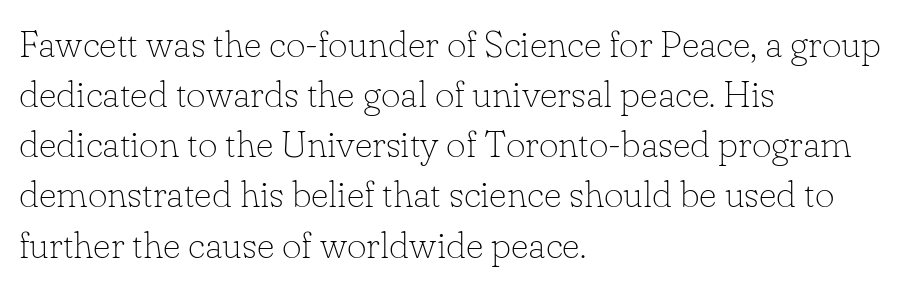
The image shows 38 px thin serif type, upright; set left-aligned, normal line spacing (1.32x), normal letter spacing, not underlined; low stroke contrast and a small x-height.
